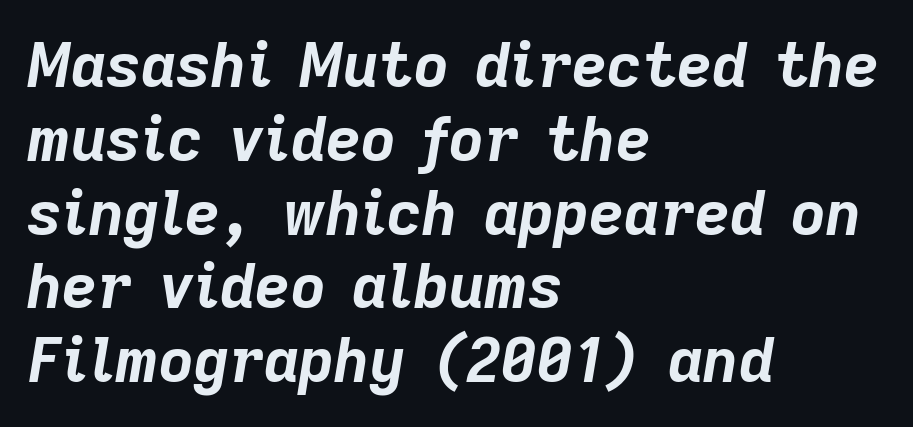
{"italic": "yes", "lean": "right", "slant_degrees": 9, "bold": "yes", "weight": "bold", "width": "normal", "stroke_contrast": "low", "x_height": "medium", "monospaced": "no", "underline": "no", "align": "left", "line_spacing_ratio": 1.21, "letter_spacing": "normal", "letter_spacing_em": 0.0, "glyph_px": 61}
